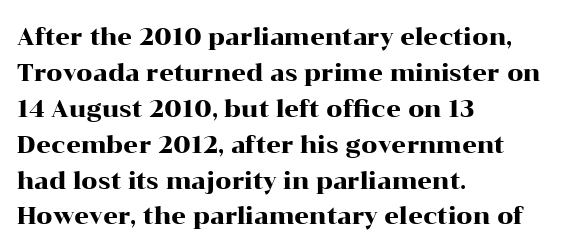
{"italic": "no", "underline": "no", "align": "left", "line_spacing": "normal", "line_spacing_ratio": 1.56, "letter_spacing": "normal", "letter_spacing_em": 0.0, "glyph_px": 23}
